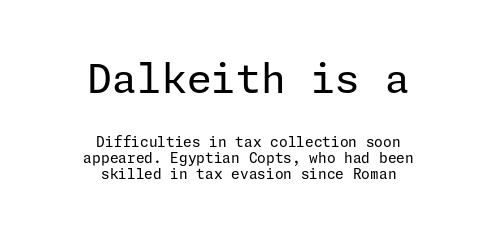
The image shows 40 px regular-weight sans-serif type, upright; set centered, tight line spacing (1.14x), normal letter spacing, not underlined; the first (top) block is 2.86x larger; low stroke contrast and a medium x-height.
